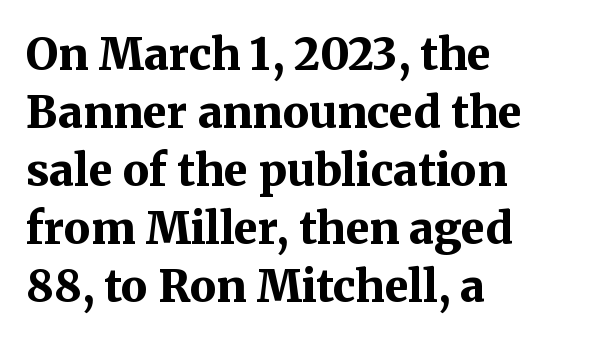
The image shows 44 px bold serif type, upright; set left-aligned, normal line spacing (1.32x), normal letter spacing, not underlined; medium stroke contrast and a medium x-height.
